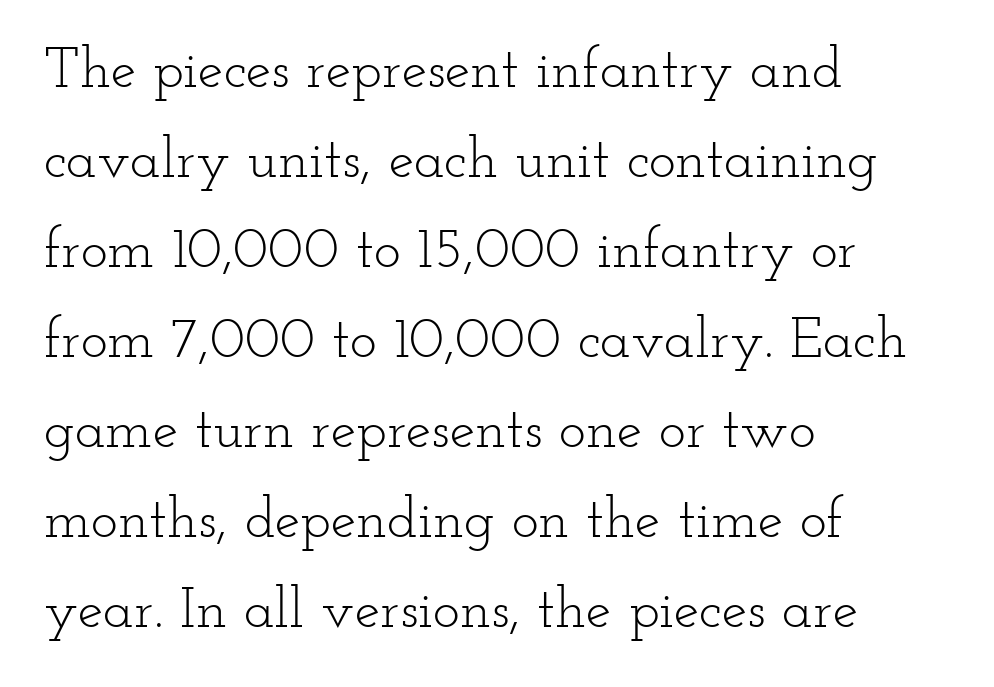
{"serif": "yes", "italic": "no", "bold": "no", "weight": "light", "width": "wide", "stroke_contrast": "low", "x_height": "small", "monospaced": "no", "underline": "no", "align": "left", "line_spacing": "normal", "line_spacing_ratio": 1.58, "letter_spacing": "normal", "letter_spacing_em": 0.0, "glyph_px": 57}
